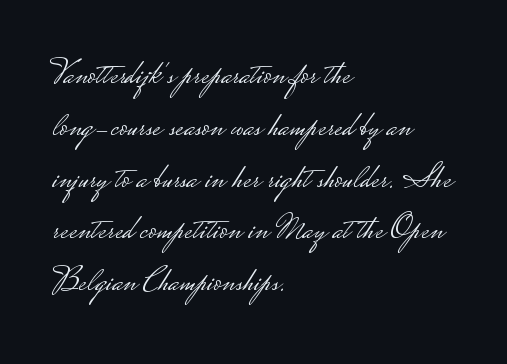
The image shows 35 px light, wide sans-serif type; set left-aligned, normal line spacing (1.48x), normal letter spacing, not underlined; low stroke contrast.
